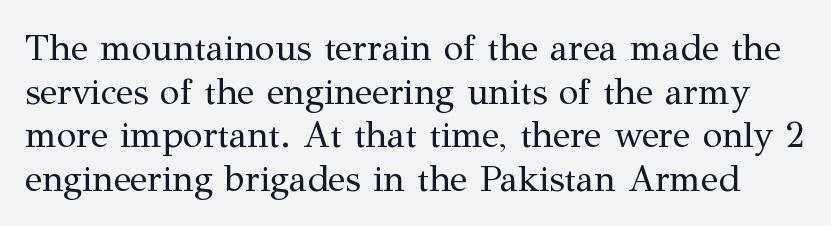
The image shows 36 px regular-weight serif type, upright; set line spacing 1.21x, normal letter spacing, not underlined; medium stroke contrast and a medium x-height.
